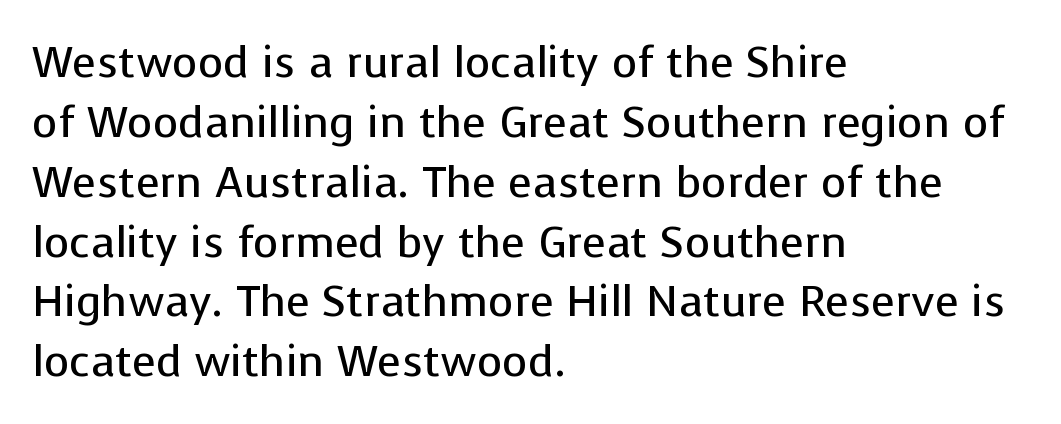
Q: Is the text bold? A: No.
Q: Is the text italic (slanted)? A: No, it is upright.
Q: Is the typeface a serif or a sans-serif typeface? A: Sans-serif.
Q: Is the text underlined? A: No.
Q: How is the paragraph aligned? A: Left-aligned.
Q: Is the spacing between letters normal or unusually wide? A: Normal.
Q: Is the spacing between lines tight, normal or loose? A: Normal.
Q: Width (condensed, normal, or wide)? A: Normal.
Q: Stroke contrast? A: Low.
Q: x-height? A: Medium.
Q: Monospaced? A: No.
